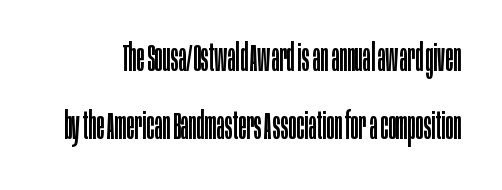
Q: Is the text bold? A: No.
Q: Is the text italic (slanted)? A: No, it is upright.
Q: Is the typeface a serif or a sans-serif typeface? A: Sans-serif.
Q: Is the text underlined? A: No.
Q: Is the spacing between letters normal or unusually wide? A: Normal.
Q: Width (condensed, normal, or wide)? A: Condensed.
Q: Stroke contrast? A: Low.
Q: x-height? A: Large.
Q: Monospaced? A: No.
